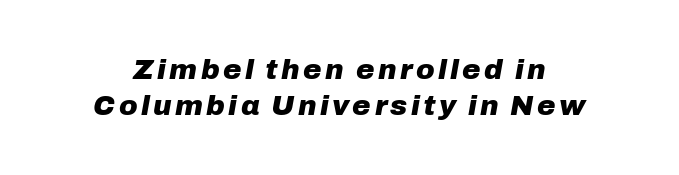
Q: Is the text bold? A: Yes.
Q: Is the text italic (slanted)? A: Yes, it leans right by about 10 degrees.
Q: Is the text underlined? A: No.
Q: Is the spacing between lines tight, normal or loose? A: Normal.
Q: Width (condensed, normal, or wide)? A: Normal.
Q: Stroke contrast? A: Low.
Q: x-height? A: Medium.
Q: Monospaced? A: No.
